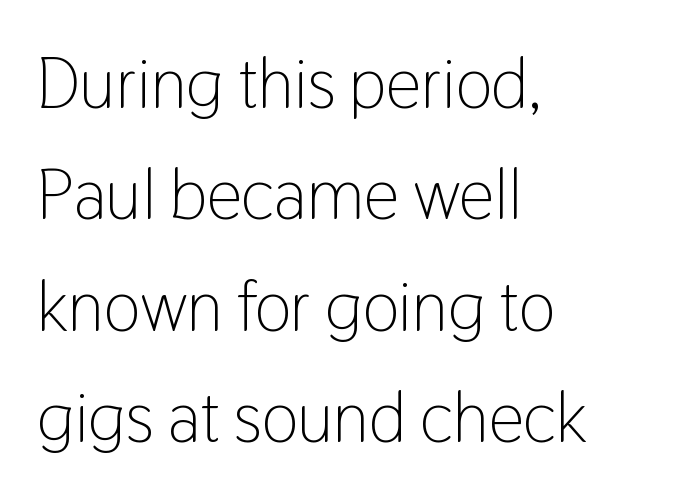
Q: Is the text bold? A: No.
Q: Is the text italic (slanted)? A: No, it is upright.
Q: Is the typeface a serif or a sans-serif typeface? A: Sans-serif.
Q: Is the text underlined? A: No.
Q: How is the paragraph aligned? A: Left-aligned.
Q: Is the spacing between letters normal or unusually wide? A: Normal.
Q: Is the spacing between lines tight, normal or loose? A: Normal.
Q: Width (condensed, normal, or wide)? A: Condensed.
Q: Stroke contrast? A: Low.
Q: x-height? A: Medium.
Q: Monospaced? A: No.
